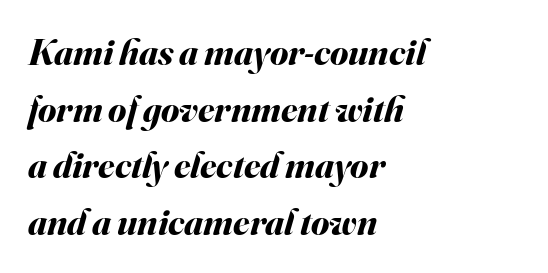
Q: Is the text bold? A: Yes.
Q: Is the text italic (slanted)? A: Yes, it leans right by about 16 degrees.
Q: Is the text underlined? A: No.
Q: How is the paragraph aligned? A: Left-aligned.
Q: Is the spacing between letters normal or unusually wide? A: Normal.
Q: Is the spacing between lines tight, normal or loose? A: Normal.
Q: Width (condensed, normal, or wide)? A: Normal.
Q: Stroke contrast? A: Medium.
Q: x-height? A: Small.
Q: Monospaced? A: No.
